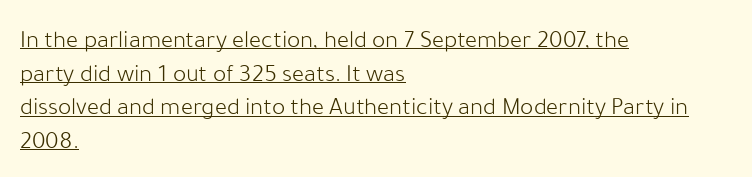
Honestly, the row spacing looks completely unremarkable. In designer terms, the underline attribute is active on this setting. You can tell it's not italic because the verticals are truly vertical. A classic flush-left, rag-right setting is used for this passage. The type is set solid horizontally, with unmodified tracking.
